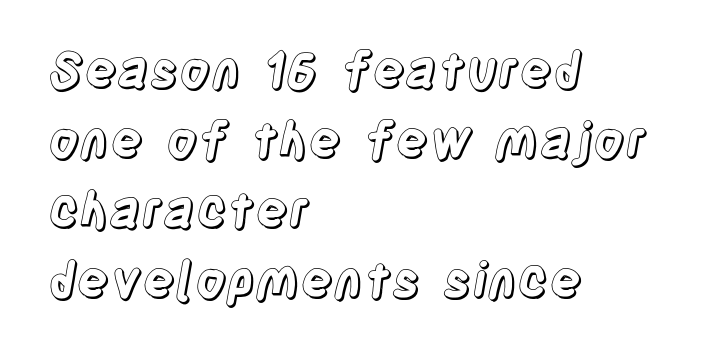
Q: Is the text italic (slanted)? A: Yes.
Q: Is the text underlined? A: No.
Q: How is the paragraph aligned? A: Left-aligned.
Q: Is the spacing between letters normal or unusually wide? A: Normal.
Q: Is the spacing between lines tight, normal or loose? A: Normal.
Q: Width (condensed, normal, or wide)? A: Condensed.
Q: x-height? A: Large.
Q: Monospaced? A: No.
